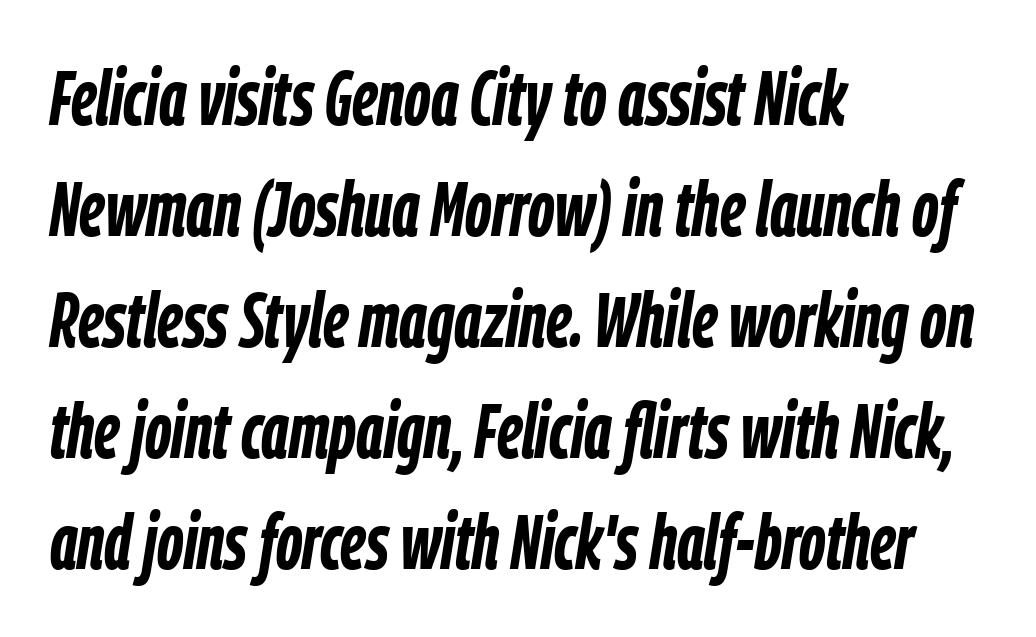
How heavy is the stroke? Heavy — this is a bold. The leading is moderate, giving the passage an even texture. Slant detected: the letters are inclined. Where is the straight margin? On the left. Each row of text sits above clean, open space. Varying glyph widths throughout — classic text-font behaviour.
